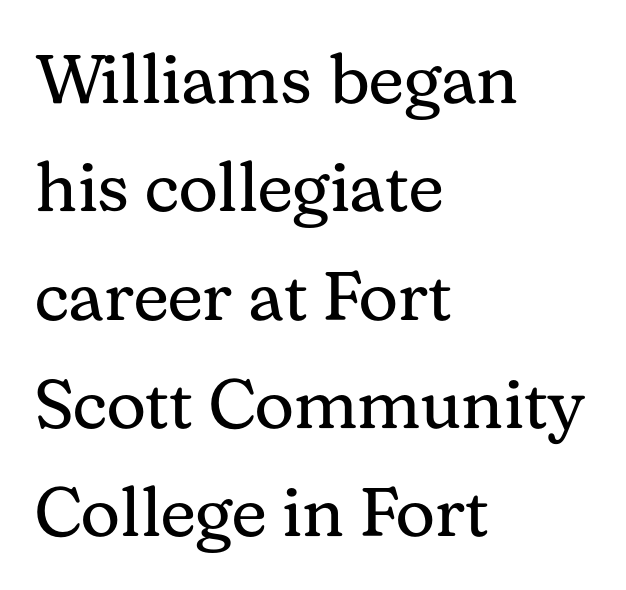
{"serif": "yes", "italic": "no", "bold": "no", "weight": "regular", "width": "normal", "stroke_contrast": "medium", "x_height": "medium", "monospaced": "no", "underline": "no", "align": "left", "line_spacing": "normal", "line_spacing_ratio": 1.57, "letter_spacing": "normal", "letter_spacing_em": 0.0, "glyph_px": 69}
